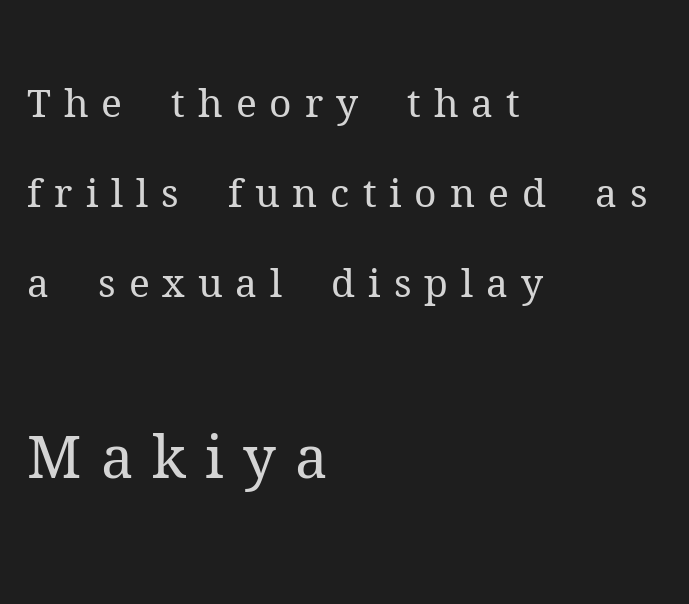
{"serif": "yes", "italic": "no", "bold": "no", "weight": "regular", "width": "normal", "stroke_contrast": "medium", "x_height": "medium", "monospaced": "no", "underline": "no", "align": "left", "line_spacing": "loose", "line_spacing_ratio": 2.31, "letter_spacing": "wide", "letter_spacing_em": 0.33, "larger_block": "second", "size_ratio": 1.49, "glyph_px": 58}
